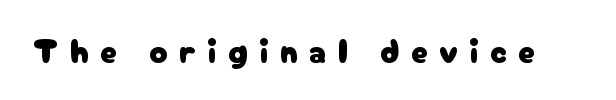
The image shows 33 px sans-serif type, upright; set unusually wide letter spacing (+0.35 em), not underlined; low stroke contrast and a medium x-height.
